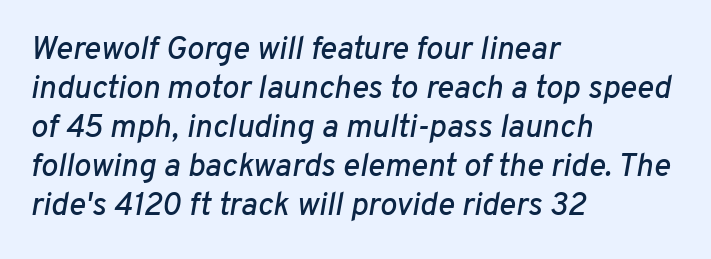
Q: Is the text italic (slanted)? A: Yes, it leans right by about 10 degrees.
Q: Is the text underlined? A: No.
Q: How is the paragraph aligned? A: Left-aligned.
Q: Is the spacing between letters normal or unusually wide? A: Normal.
Q: Width (condensed, normal, or wide)? A: Normal.
Q: Stroke contrast? A: Low.
Q: x-height? A: Medium.
Q: Monospaced? A: No.
